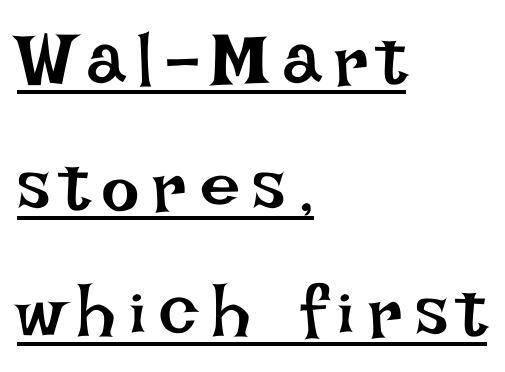
The image shows 72 px regular-weight type, upright; set left-aligned, line spacing 1.75x, underlined; low stroke contrast and a large x-height.
